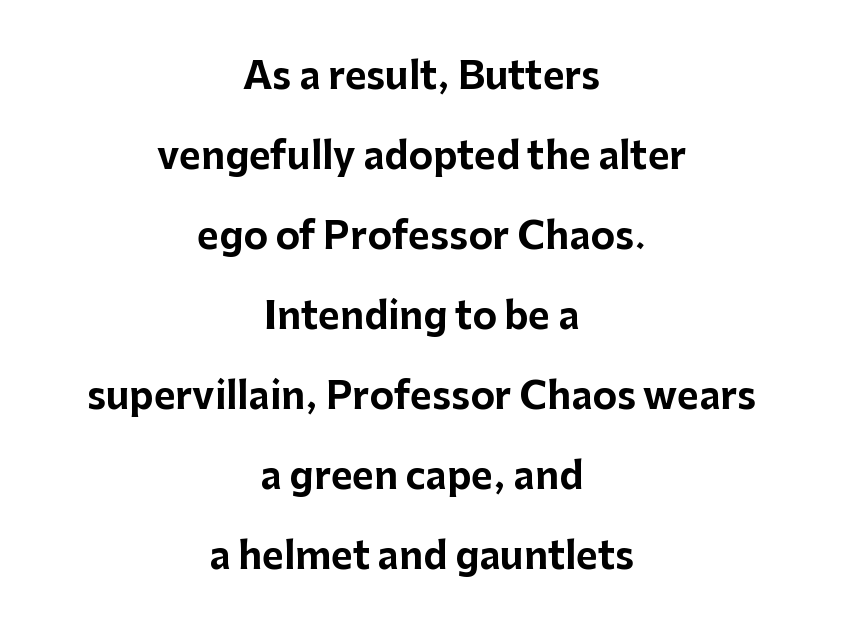
{"serif": "no", "italic": "no", "bold": "yes", "weight": "bold", "width": "normal", "stroke_contrast": "low", "x_height": "medium", "monospaced": "no", "underline": "no", "align": "center", "line_spacing": "loose", "line_spacing_ratio": 2.16, "letter_spacing": "normal", "letter_spacing_em": 0.0, "glyph_px": 37}
